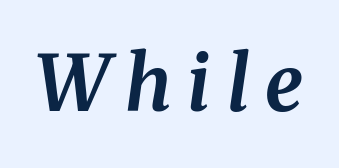
The image shows 76 px bold type, italic (leaning right); set unusually wide letter spacing (+0.21 em), not underlined; medium stroke contrast and a medium x-height.
